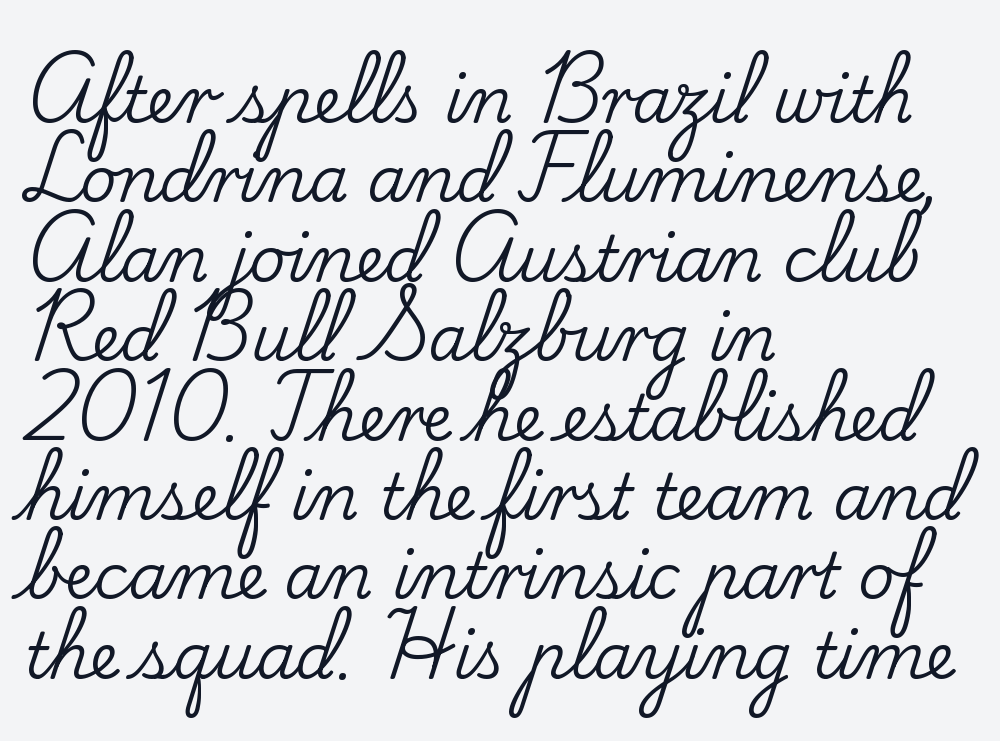
Q: Is the text italic (slanted)? A: Yes.
Q: Is the typeface a serif or a sans-serif typeface? A: Serif.
Q: Is the text underlined? A: No.
Q: How is the paragraph aligned? A: Left-aligned.
Q: Is the spacing between letters normal or unusually wide? A: Normal.
Q: Is the spacing between lines tight, normal or loose? A: Normal.
Q: Width (condensed, normal, or wide)? A: Normal.
Q: Stroke contrast? A: Low.
Q: x-height? A: Small.
Q: Monospaced? A: No.
